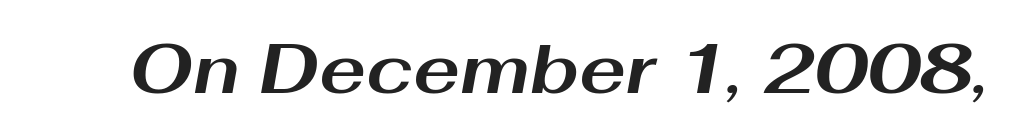
Q: Is the text bold? A: Yes.
Q: Is the text italic (slanted)? A: Yes, it leans right by about 10 degrees.
Q: Is the text underlined? A: No.
Q: Is the spacing between letters normal or unusually wide? A: Normal.
Q: Width (condensed, normal, or wide)? A: Wide.
Q: Stroke contrast? A: Medium.
Q: x-height? A: Medium.
Q: Monospaced? A: No.
